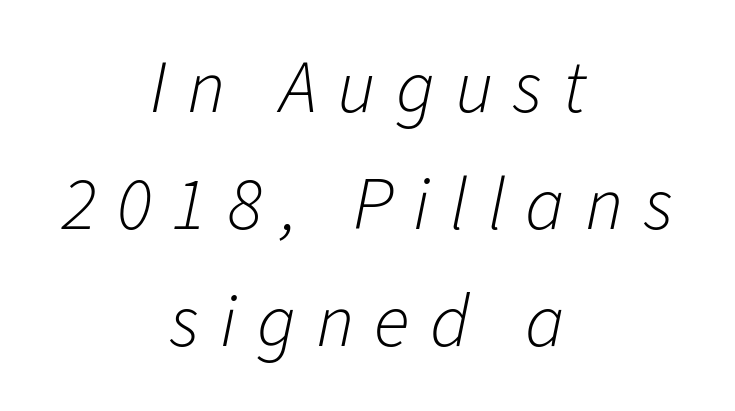
Leading matches the norm, producing a regular column. Think standard paragraph weight, or any step lighter than that. No word sits above an underline. Does the copy run flush right? No — it is centered line by line. The passage shown leans; its letterforms are oblique. Tracking value appears strongly positive — letters spread wide.
